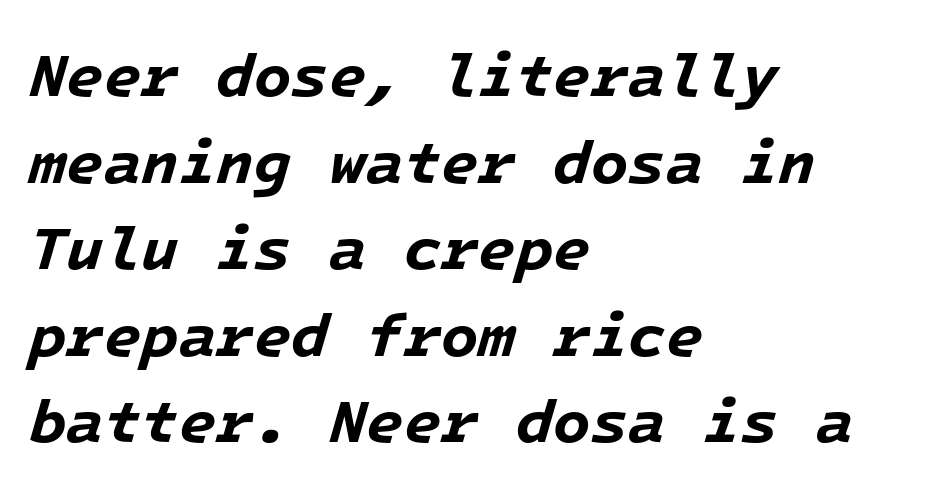
Check under the words: just untouched page. Nobody touched the tracking dial on this one. The rendering uses a moderate line-height, typical for paragraphs. A typesetter would call this monospace, since all characters share one set width. When letters slant like this, we call the style italic.
